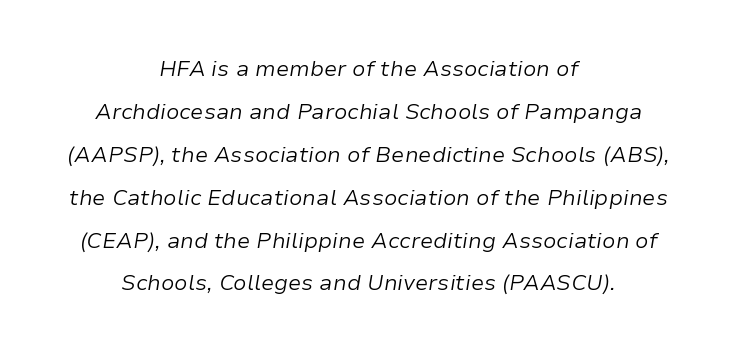
The image shows 22 px text type, italic (leaning right); set centered, loose line spacing (1.95x), normal letter spacing, not underlined.
